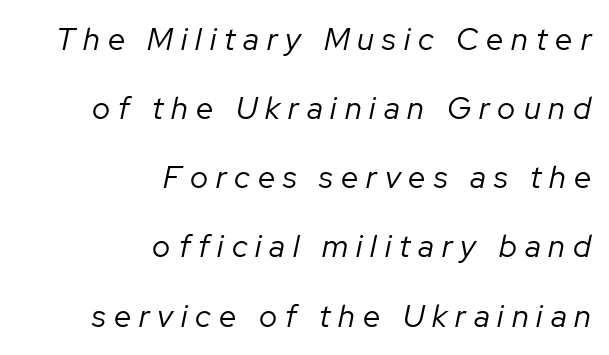
Q: Is the text bold? A: No.
Q: Is the text italic (slanted)? A: Yes, it leans right by about 12 degrees.
Q: Is the text underlined? A: No.
Q: How is the paragraph aligned? A: Right-aligned.
Q: Is the spacing between letters normal or unusually wide? A: Unusually wide.
Q: Is the spacing between lines tight, normal or loose? A: Loose.
Q: Width (condensed, normal, or wide)? A: Normal.
Q: Stroke contrast? A: Low.
Q: x-height? A: Medium.
Q: Monospaced? A: No.
